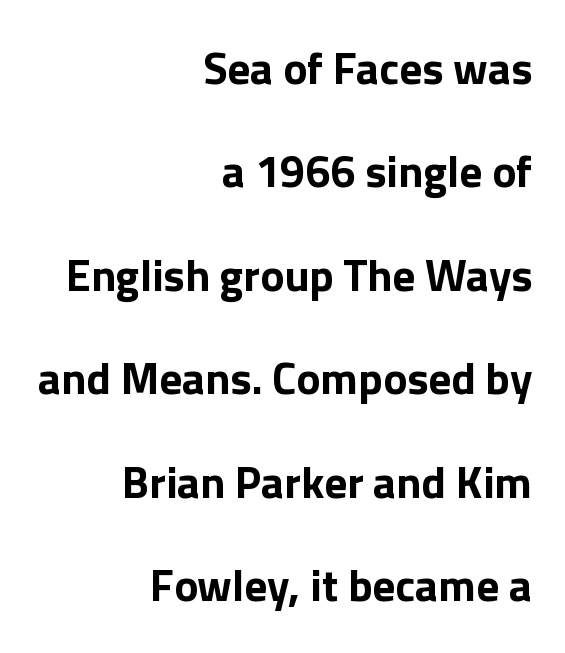
The image shows 45 px bold sans-serif type, upright; set right-aligned, loose line spacing (2.3x), normal letter spacing, not underlined; a medium x-height.
